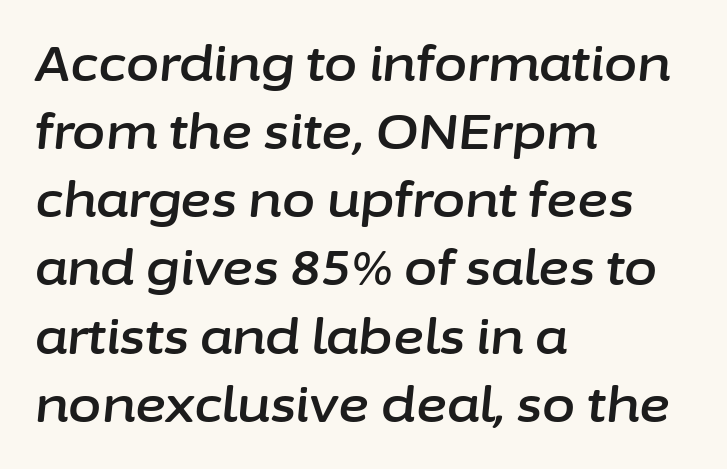
Q: Is the text italic (slanted)? A: Yes, it leans right by about 6 degrees.
Q: Is the text underlined? A: No.
Q: How is the paragraph aligned? A: Left-aligned.
Q: Is the spacing between letters normal or unusually wide? A: Normal.
Q: Is the spacing between lines tight, normal or loose? A: Normal.
Q: Width (condensed, normal, or wide)? A: Normal.
Q: Stroke contrast? A: Low.
Q: x-height? A: Medium.
Q: Monospaced? A: No.
